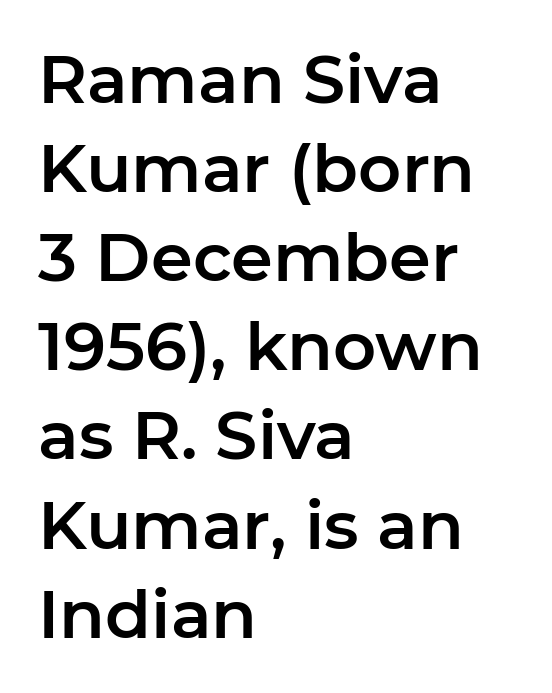
The image shows 67 px sans-serif type, upright; set left-aligned, normal line spacing (1.33x), normal letter spacing, not underlined; low stroke contrast and a medium x-height.
